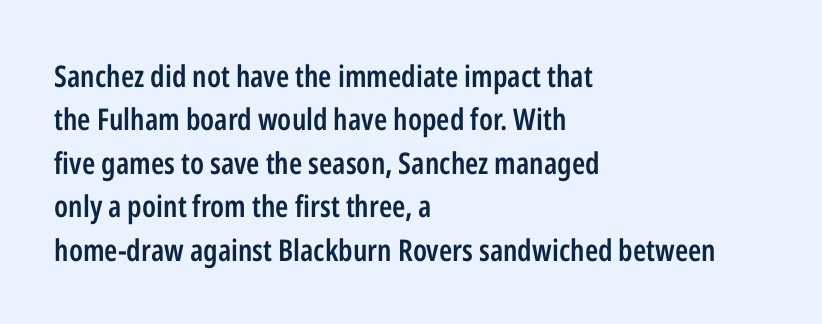
Q: Is the text bold? A: Semi-bold.
Q: Is the text italic (slanted)? A: No, it is upright.
Q: Is the typeface a serif or a sans-serif typeface? A: Sans-serif.
Q: Is the text underlined? A: No.
Q: How is the paragraph aligned? A: Left-aligned.
Q: Is the spacing between letters normal or unusually wide? A: Normal.
Q: Is the spacing between lines tight, normal or loose? A: Normal.
Q: Width (condensed, normal, or wide)? A: Condensed.
Q: Stroke contrast? A: Low.
Q: x-height? A: Medium.
Q: Monospaced? A: No.
